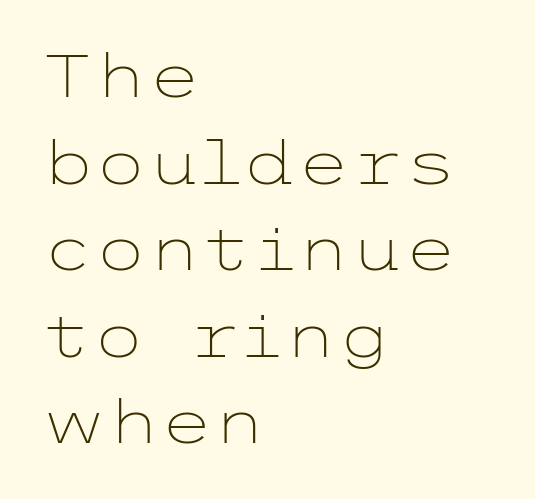
{"serif": "no", "italic": "no", "bold": "no", "weight": "light", "width": "wide", "stroke_contrast": "low", "x_height": "medium", "underline": "no", "align": "left", "line_spacing": "normal", "line_spacing_ratio": 1.42, "letter_spacing": "normal", "letter_spacing_em": 0.0, "glyph_px": 61}
